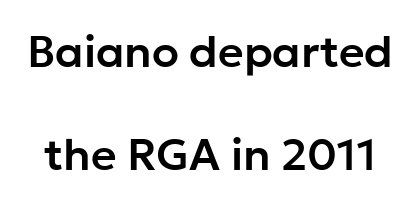
{"serif": "no", "italic": "no", "width": "normal", "stroke_contrast": "low", "x_height": "medium", "monospaced": "no", "underline": "no", "line_spacing": "loose", "line_spacing_ratio": 2.34, "letter_spacing": "normal", "letter_spacing_em": 0.0, "glyph_px": 44}
